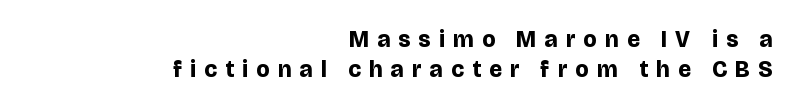
Q: Is the text bold? A: Yes.
Q: Is the text italic (slanted)? A: No, it is upright.
Q: Is the text underlined? A: No.
Q: How is the paragraph aligned? A: Right-aligned.
Q: Is the spacing between letters normal or unusually wide? A: Unusually wide.
Q: Is the spacing between lines tight, normal or loose? A: Normal.
